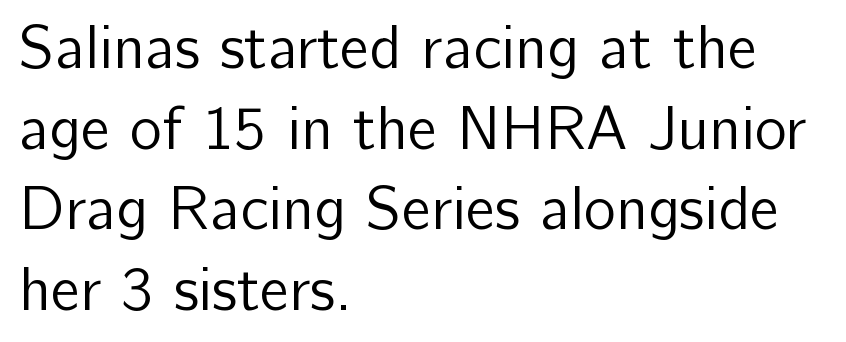
Q: Is the text bold? A: No.
Q: Is the text italic (slanted)? A: No, it is upright.
Q: Is the typeface a serif or a sans-serif typeface? A: Sans-serif.
Q: Is the text underlined? A: No.
Q: How is the paragraph aligned? A: Left-aligned.
Q: Is the spacing between letters normal or unusually wide? A: Normal.
Q: Is the spacing between lines tight, normal or loose? A: Normal.
Q: Width (condensed, normal, or wide)? A: Normal.
Q: Stroke contrast? A: Low.
Q: x-height? A: Medium.
Q: Monospaced? A: No.
